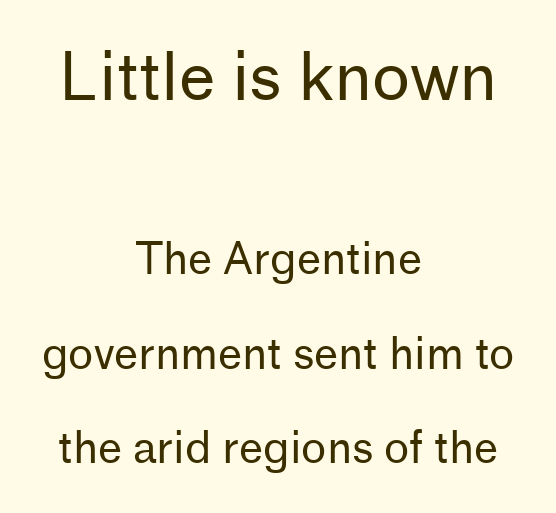
Vertically, the passage feels expansive, rows floating well apart. The strokes carry an ordinary text weight at most. The letters advance in unequal steps, a hallmark of proportional type. These lines are centered, leaving both edges ragged. Clear beneath every line of the passage. Observe the absence of serifs on each vertical stroke in this sample.
